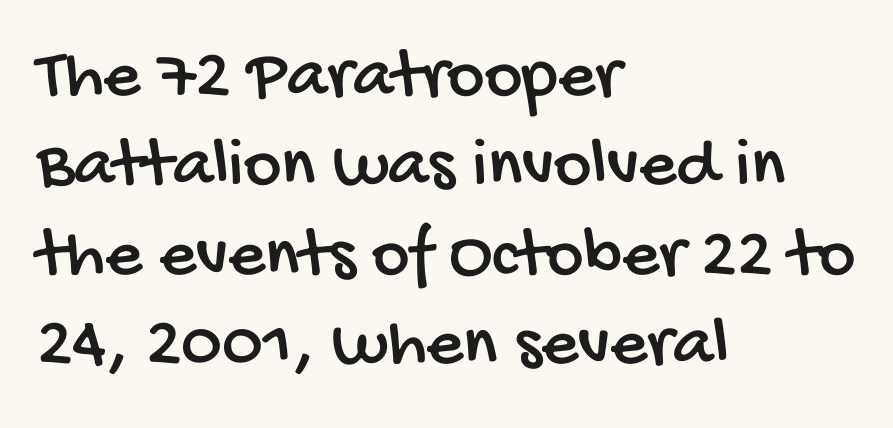
Q: Is the typeface a serif or a sans-serif typeface? A: Sans-serif.
Q: Is the text underlined? A: No.
Q: How is the paragraph aligned? A: Left-aligned.
Q: Is the spacing between letters normal or unusually wide? A: Normal.
Q: Width (condensed, normal, or wide)? A: Condensed.
Q: Stroke contrast? A: Low.
Q: x-height? A: Large.
Q: Monospaced? A: No.
